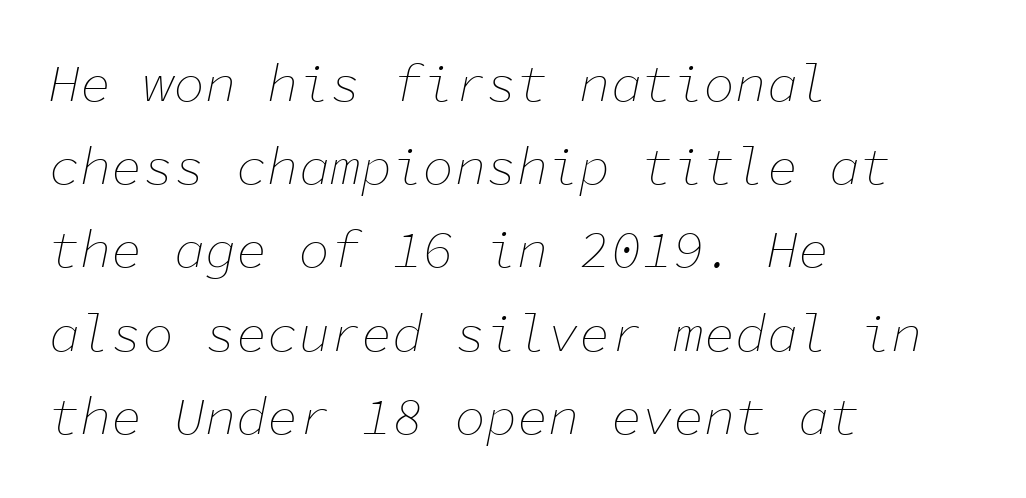
Q: Is the text bold? A: No.
Q: Is the text italic (slanted)? A: Yes, it leans right by about 11 degrees.
Q: Is the text underlined? A: No.
Q: How is the paragraph aligned? A: Left-aligned.
Q: Is the spacing between letters normal or unusually wide? A: Normal.
Q: Is the spacing between lines tight, normal or loose? A: Normal.
Q: Width (condensed, normal, or wide)? A: Normal.
Q: Stroke contrast? A: Low.
Q: x-height? A: Medium.
Q: Monospaced? A: Yes.
